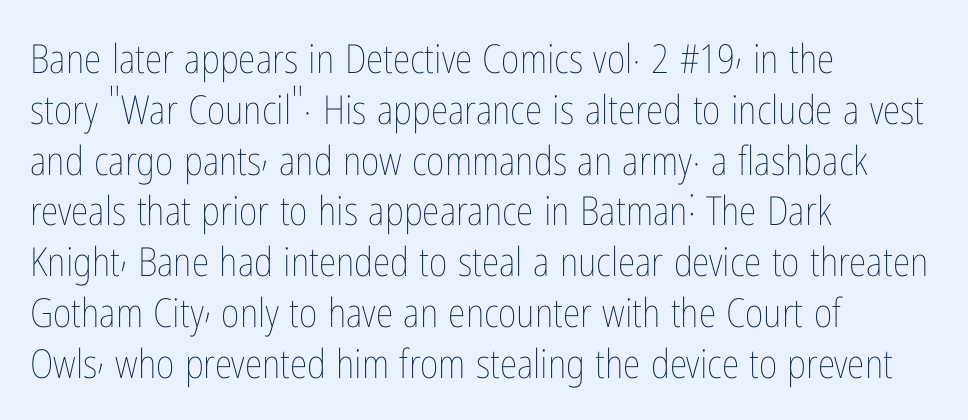
The image shows 40 px thin, condensed type, upright; set left-aligned, normal line spacing (1.27x), normal letter spacing, not underlined; low stroke contrast and a medium x-height.
